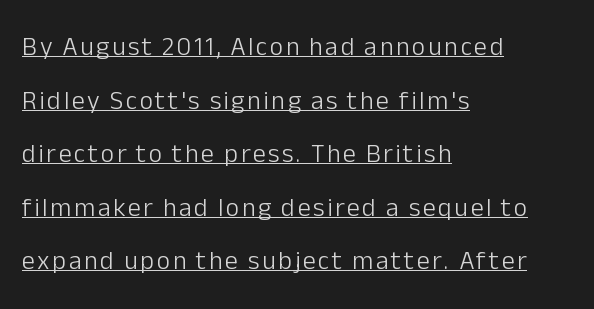
{"italic": "no", "bold": "no", "underline": "yes", "align": "left", "line_spacing": "loose", "line_spacing_ratio": 2.06, "glyph_px": 26}
